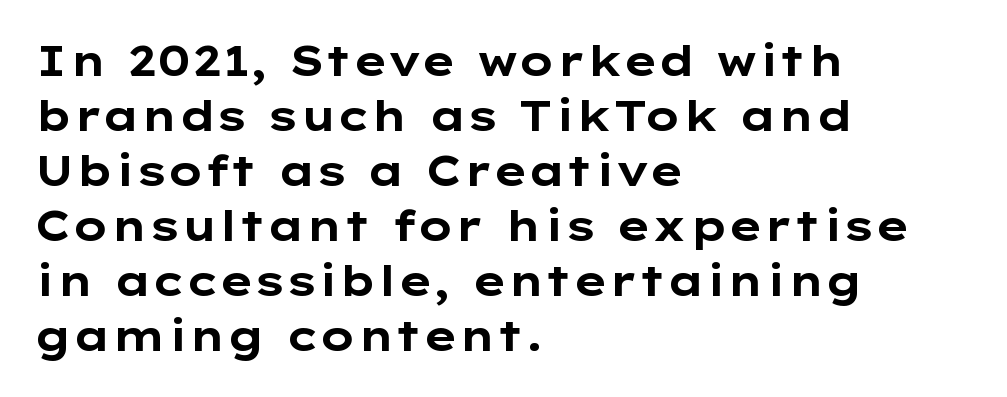
The image shows 42 px bold, wide sans-serif type, upright; set left-aligned, normal line spacing (1.31x), normal letter spacing, not underlined; low stroke contrast and a medium x-height.
